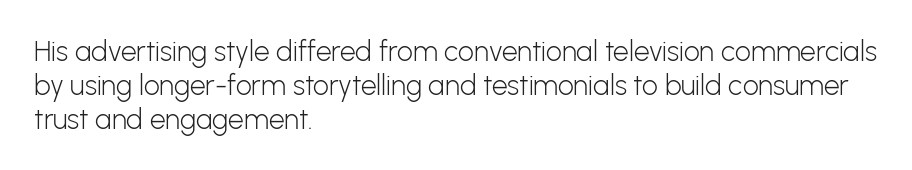
Spacing verdict: proportional, widths tailored to each character. Unbolded letterforms with no extra heft. Is the block centered? No — it sits flush against the left margin. Words appear dense and cohesive because spacing is normal. Nope, not italic — everything's standing straight. Are there feet on the stems? There aren't — it's a sans.
